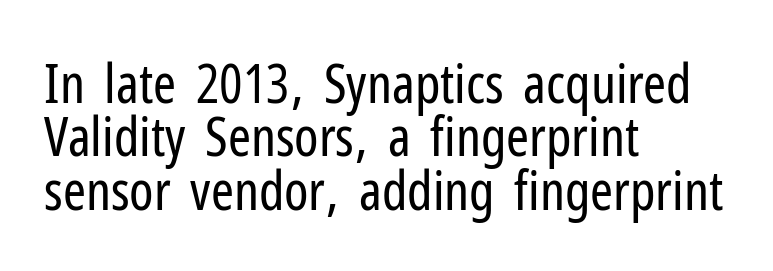
These lines are rendered in a variable-pitch font. Compared with a typical body face, this is equally light or lighter still. Standard letterfit; no display-style spreading of the glyphs. Leading is clearly below the norm, producing a dense column. Horizontally, the lines are justified to the leading edge only.
